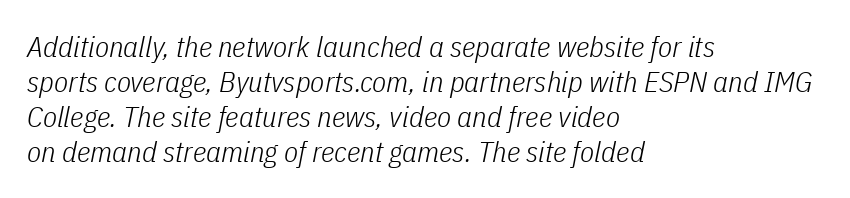
Visually the block forms a straight wall on the left and a jagged coastline on the right. Spacing verdict: proportional, widths tailored to each character. Between one letter and the next there's only the usual sliver of space. Caption: face not bold, strokes unweighted. Yep, that's italic — everything's leaning.
